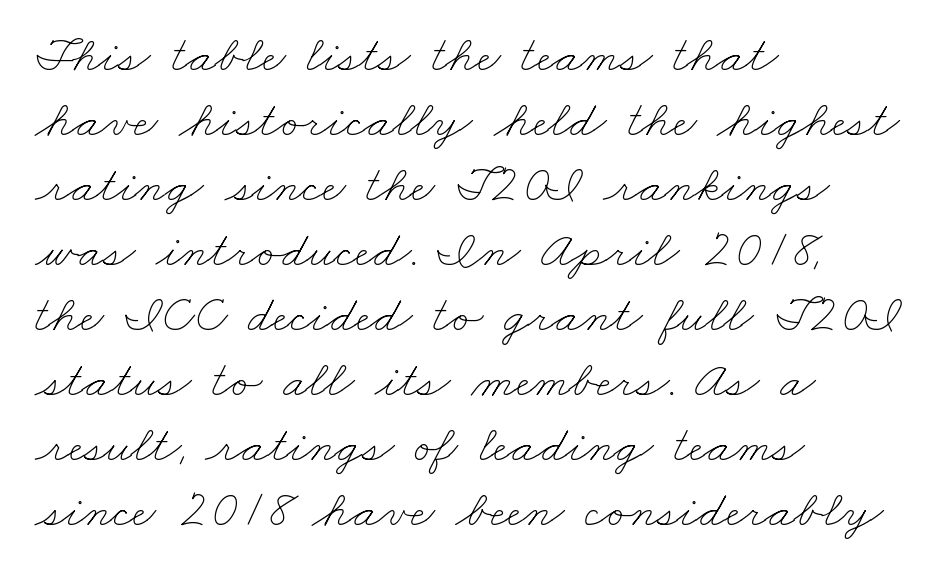
{"bold": "no", "weight": "thin", "width": "wide", "stroke_contrast": "low", "x_height": "small", "monospaced": "no", "underline": "no", "align": "left", "line_spacing": "normal", "line_spacing_ratio": 1.25, "letter_spacing": "normal", "letter_spacing_em": 0.0, "glyph_px": 52}
